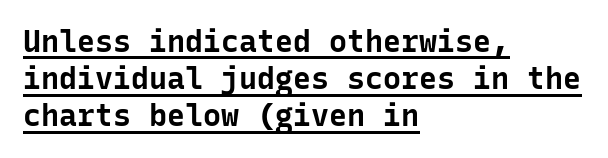
Q: Is the text bold? A: Yes.
Q: Is the text italic (slanted)? A: No, it is upright.
Q: Is the typeface a serif or a sans-serif typeface? A: Sans-serif.
Q: Is the text underlined? A: Yes.
Q: How is the paragraph aligned? A: Left-aligned.
Q: Is the spacing between letters normal or unusually wide? A: Normal.
Q: Width (condensed, normal, or wide)? A: Normal.
Q: Stroke contrast? A: Low.
Q: x-height? A: Medium.
Q: Monospaced? A: Yes.
